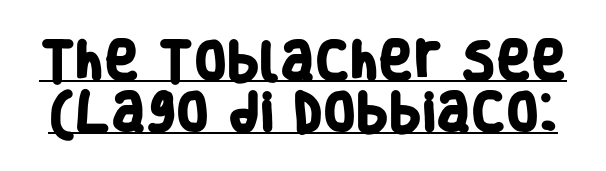
The image shows 42 px heavy, condensed sans-serif type; set line spacing 1.22x, normal letter spacing, underlined; low stroke contrast and a large x-height.
